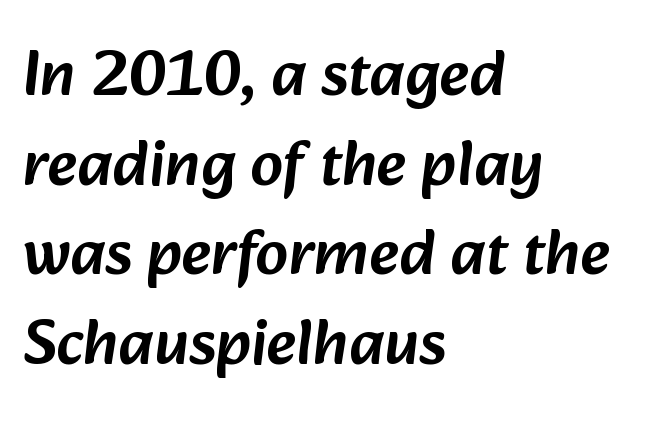
Q: Is the typeface a serif or a sans-serif typeface? A: Sans-serif.
Q: Is the text underlined? A: No.
Q: How is the paragraph aligned? A: Left-aligned.
Q: Is the spacing between letters normal or unusually wide? A: Normal.
Q: Is the spacing between lines tight, normal or loose? A: Normal.
Q: Width (condensed, normal, or wide)? A: Normal.
Q: Stroke contrast? A: Low.
Q: x-height? A: Medium.
Q: Monospaced? A: No.
